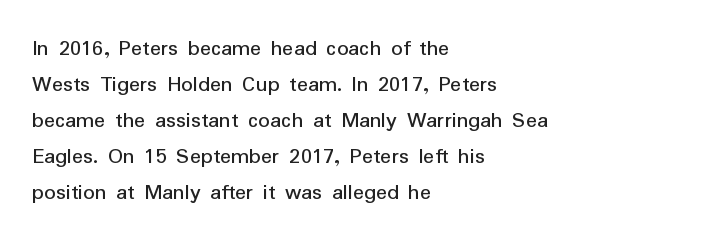
The image shows 23 px text type, upright; set left-aligned, normal line spacing (1.56x), normal letter spacing, not underlined.
